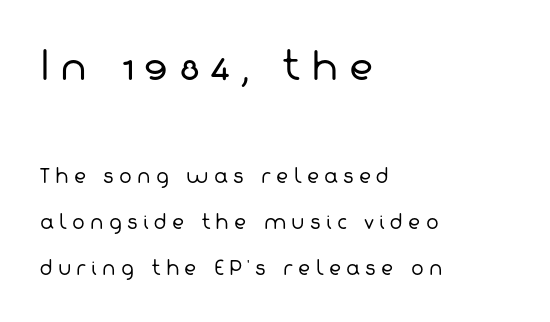
The image shows 38 px regular-weight sans-serif type; set left-aligned, loose line spacing (2.43x), unusually wide letter spacing (+0.27 em), not underlined; the first (top) block is 2.0x larger; low stroke contrast and a medium x-height.
